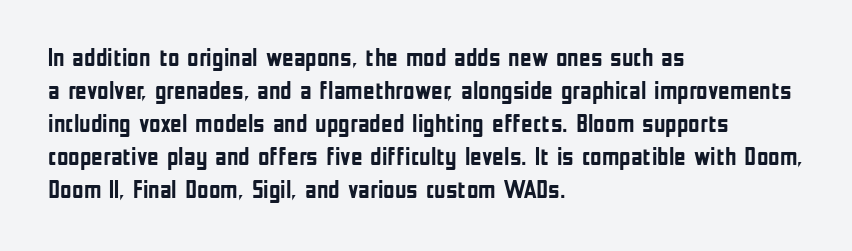
A full-strength bold gives these letters their thick strokes. The gaps between neighbouring characters are ordinary and unremarkable. The lines sit at an ordinary, default distance from one another. Descender tails drop into unmarked territory.
